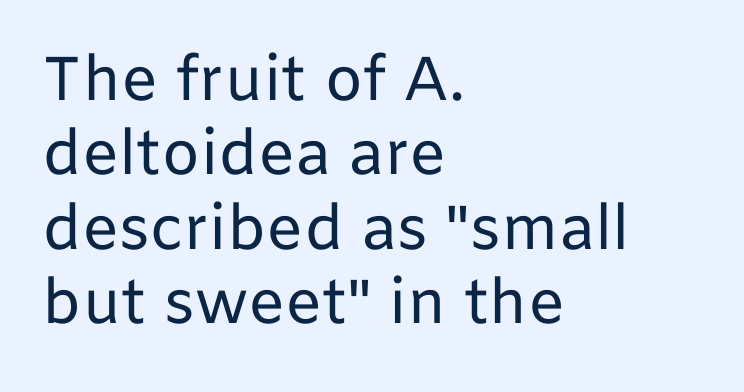
The line texture is even and compact thanks to regular tracking. Each letter's strokes conclude bluntly, with no projecting serifs. Any mark beneath the type? The region is blank. The letters stand straight up with perfectly vertical stems.
